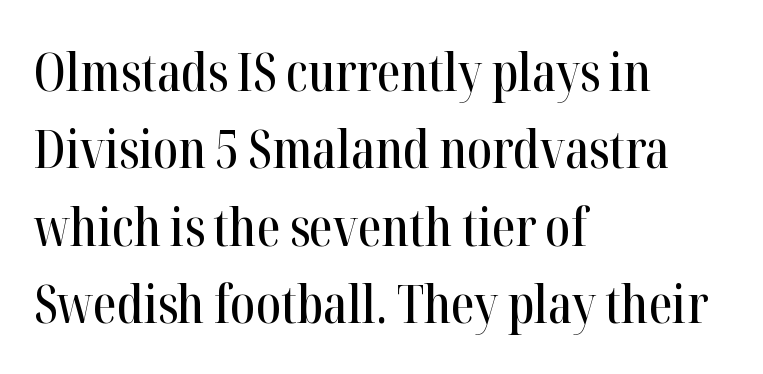
The image shows 53 px condensed serif type, upright; set left-aligned, normal line spacing (1.46x), normal letter spacing, not underlined; high stroke contrast and a medium x-height.
